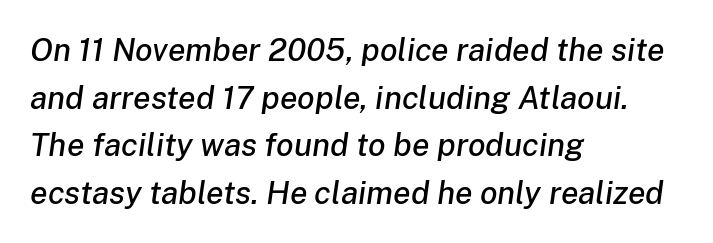
Teacher's note: observe the even left margin — that is flush-left alignment. Proportional: the letters do not fall into vertical columns. Look at the tracking — it's just the regular setting, nothing added. Students, observe: this is what conventionally led text looks like.
